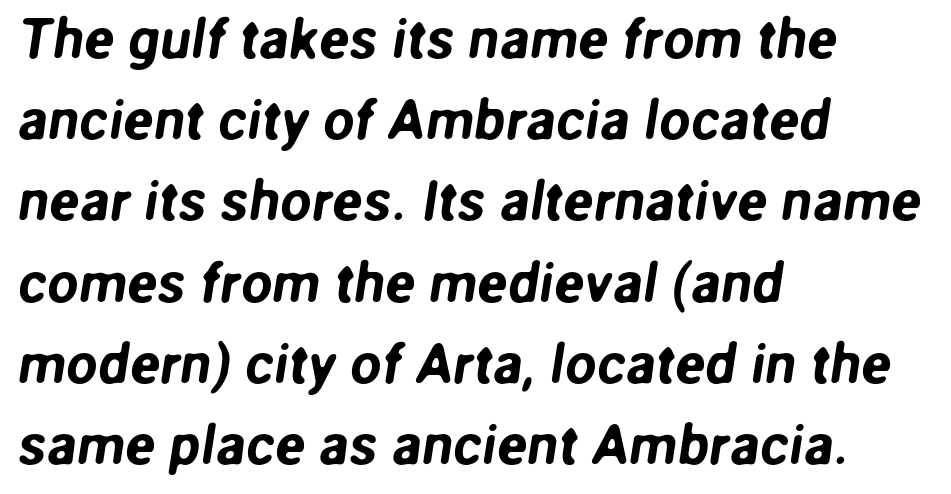
The image shows 56 px sans-serif type; set left-aligned, normal line spacing (1.45x), normal letter spacing, not underlined; low stroke contrast and a medium x-height.
